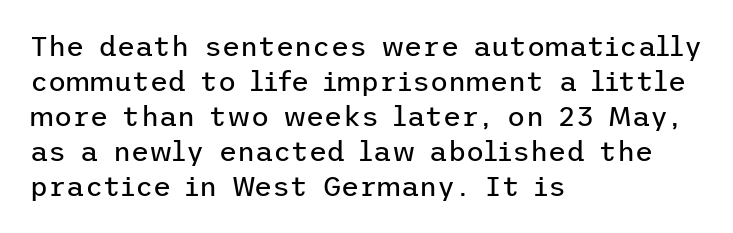
These lines sit exactly where default settings would place them. The gaps between neighbouring characters are ordinary and unremarkable. Check under the words: just untouched page. The text block is weighted toward the left margin, trailing off unevenly rightward. Stroke terminals: plain, sans-serif. Ink coverage per letter is moderate at most.
